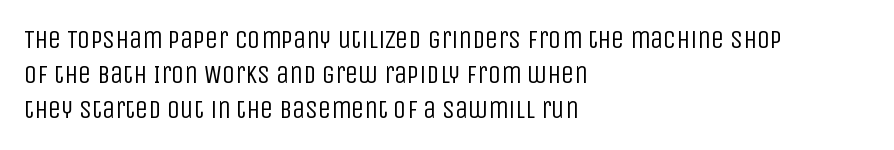
How are the letters spaced? Ordinarily, with no added tracking. Has an underline been added? It has not. Honestly, the row spacing looks completely unremarkable. The font is comparable to plain body text, perhaps lighter. Visually the block forms a straight wall on the left and a jagged coastline on the right.
